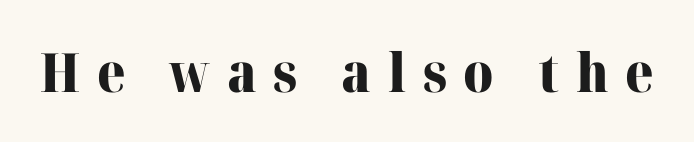
Q: Is the text bold? A: Yes.
Q: Is the text italic (slanted)? A: No, it is upright.
Q: Is the typeface a serif or a sans-serif typeface? A: Serif.
Q: Is the text underlined? A: No.
Q: Is the spacing between letters normal or unusually wide? A: Unusually wide.
Q: Width (condensed, normal, or wide)? A: Normal.
Q: Stroke contrast? A: High.
Q: x-height? A: Medium.
Q: Monospaced? A: No.
